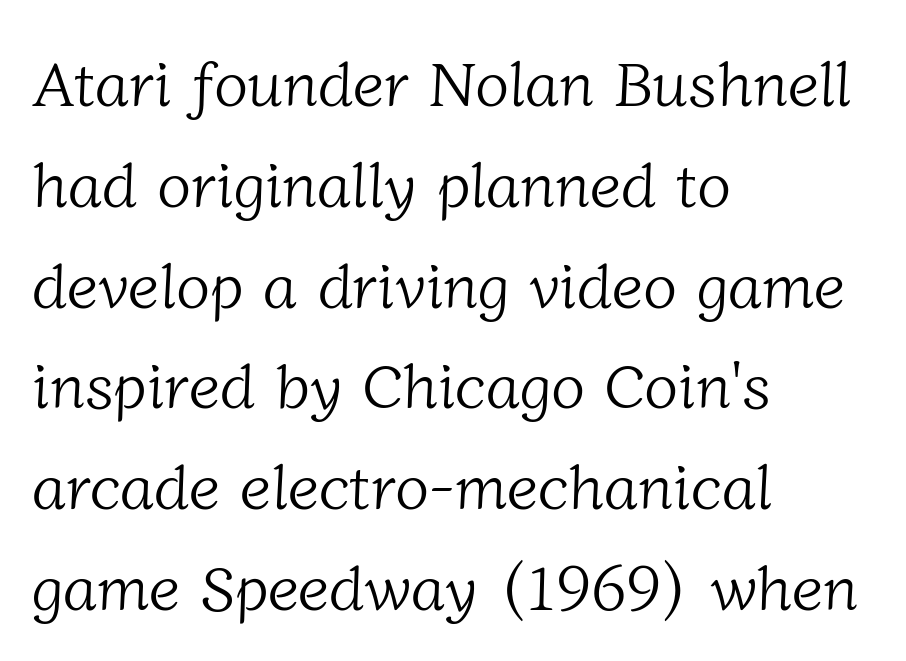
Caption: standard tracking, unaltered. Each row of text sits above clean, open space. Honestly, the row spacing looks completely unremarkable. Serifs: yes, visible at the terminals of the letterforms. Compared with a centered layout, this one pins lines to the left instead. The weight tops out at a normal text grade.
